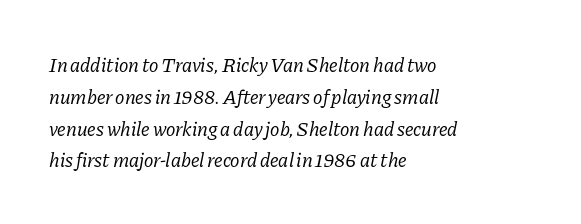
The image shows 20 px text type, italic (leaning right); set left-aligned, normal line spacing (1.59x), normal letter spacing, not underlined.
